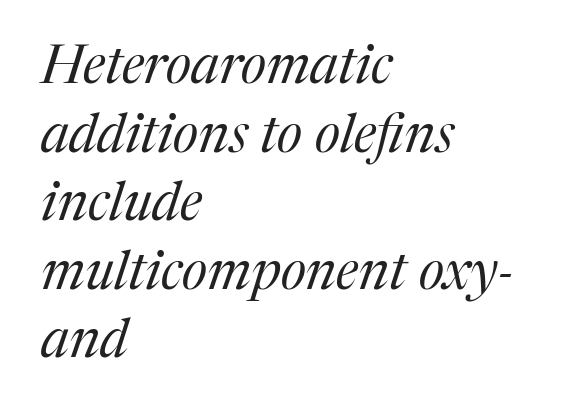
Q: Is the text bold? A: No.
Q: Is the text italic (slanted)? A: Yes, it leans right by about 17 degrees.
Q: Is the typeface a serif or a sans-serif typeface? A: Serif.
Q: Is the text underlined? A: No.
Q: How is the paragraph aligned? A: Left-aligned.
Q: Is the spacing between letters normal or unusually wide? A: Normal.
Q: Is the spacing between lines tight, normal or loose? A: Normal.
Q: Width (condensed, normal, or wide)? A: Normal.
Q: Stroke contrast? A: Medium.
Q: x-height? A: Medium.
Q: Monospaced? A: No.
